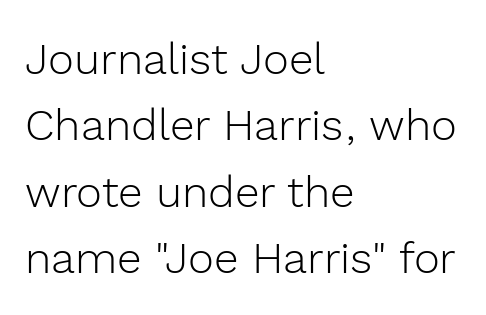
Q: Is the text bold? A: No.
Q: Is the text italic (slanted)? A: No, it is upright.
Q: Is the typeface a serif or a sans-serif typeface? A: Sans-serif.
Q: Is the text underlined? A: No.
Q: How is the paragraph aligned? A: Left-aligned.
Q: Is the spacing between letters normal or unusually wide? A: Normal.
Q: Is the spacing between lines tight, normal or loose? A: Normal.
Q: Width (condensed, normal, or wide)? A: Normal.
Q: x-height? A: Medium.
Q: Monospaced? A: No.
